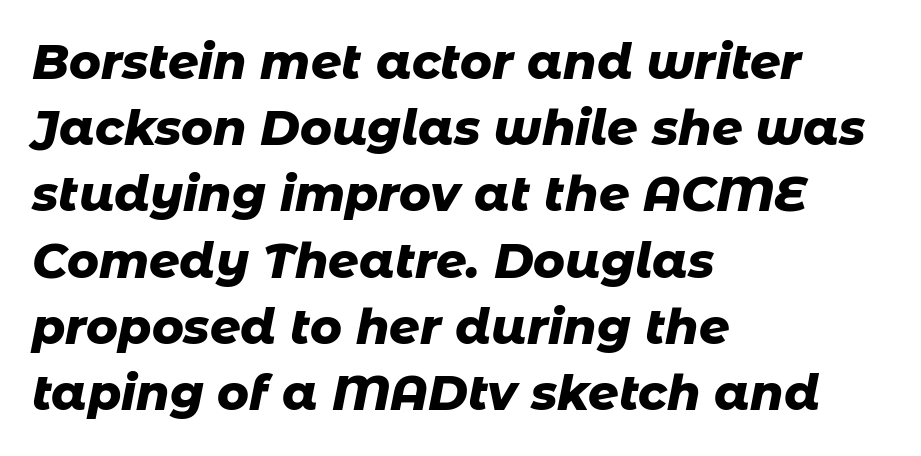
The image shows 48 px heavy type, italic (leaning right); set left-aligned, normal line spacing (1.38x), normal letter spacing, not underlined; low stroke contrast and a medium x-height.
